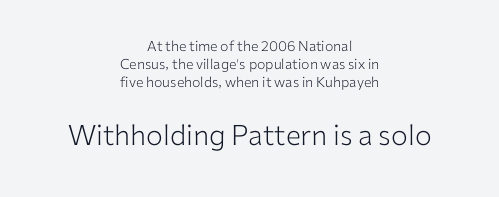
The image shows 28 px light sans-serif type, upright; set centered, normal line spacing (1.27x), normal letter spacing, not underlined; the second (bottom) block is 2.0x larger; low stroke contrast and a medium x-height.
